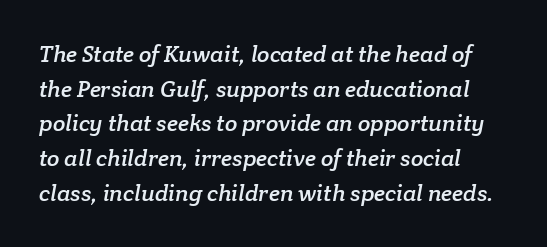
Q: Is the text underlined? A: No.
Q: Is the spacing between letters normal or unusually wide? A: Normal.
Q: Is the spacing between lines tight, normal or loose? A: Normal.
